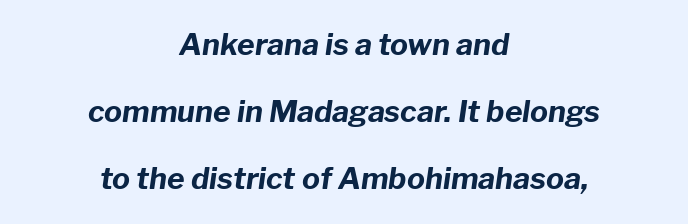
{"italic": "yes", "lean": "right", "slant_degrees": 8, "bold": "yes", "weight": "bold", "width": "normal", "stroke_contrast": "low", "x_height": "medium", "monospaced": "no", "underline": "no", "align": "center", "line_spacing": "loose", "line_spacing_ratio": 2.24, "letter_spacing": "normal", "letter_spacing_em": 0.0, "glyph_px": 30}
